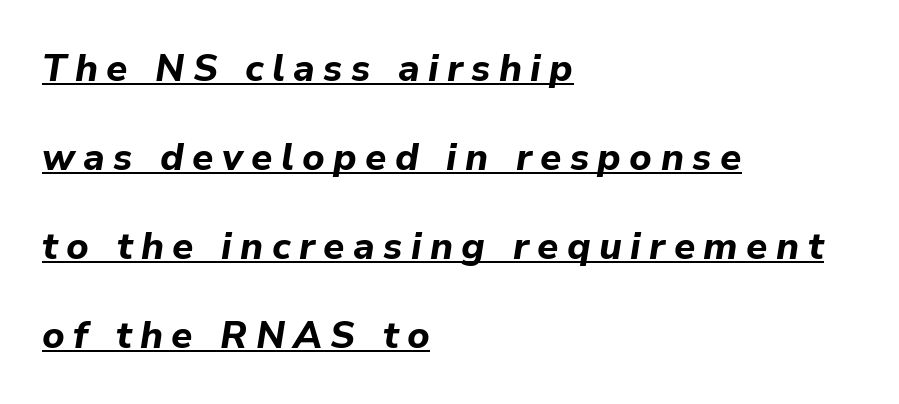
{"italic": "yes", "lean": "right", "slant_degrees": 9, "bold": "yes", "weight": "bold", "width": "normal", "stroke_contrast": "low", "x_height": "medium", "monospaced": "no", "underline": "yes", "align": "left", "line_spacing": "loose", "line_spacing_ratio": 2.34, "letter_spacing": "wide", "letter_spacing_em": 0.22, "glyph_px": 38}
